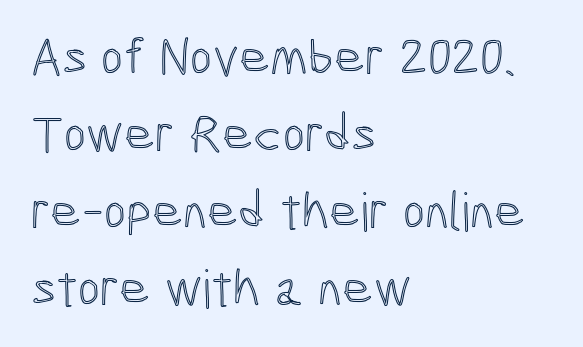
Q: Is the text italic (slanted)? A: No, it is upright.
Q: Is the text underlined? A: No.
Q: How is the paragraph aligned? A: Left-aligned.
Q: Is the spacing between letters normal or unusually wide? A: Normal.
Q: Is the spacing between lines tight, normal or loose? A: Normal.
Q: Width (condensed, normal, or wide)? A: Condensed.
Q: x-height? A: Medium.
Q: Monospaced? A: No.
